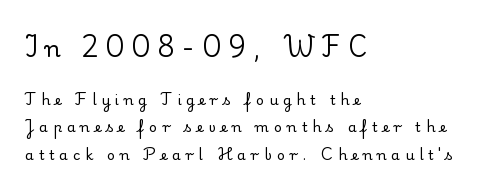
Spacing between characters has been opened up far beyond the box default. Ordinary non-slanted type is in use. One-word summary of the alignment: left. The vertical gap from one line to the next is large.
